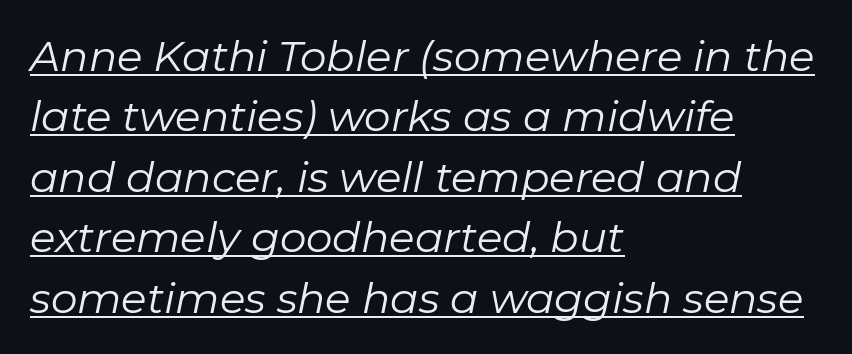
The rendering uses the underline text-decoration. Think of a printed novel: that variable character pitch is what you see here. No extra ink here — the face is not bold. Is the type slanted? Yes — the strokes lean at a clear angle. Reading down the column, the eye jumps a familiar distance to each next line.
